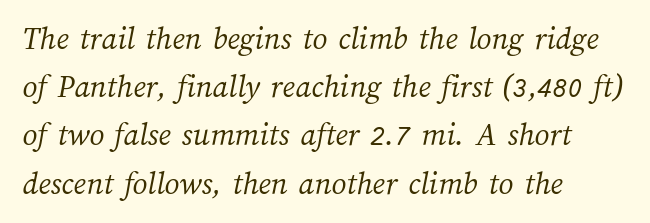
{"bold": "no", "weight": "light", "width": "normal", "stroke_contrast": "medium", "x_height": "medium", "monospaced": "no", "underline": "no", "align": "left", "line_spacing": "normal", "line_spacing_ratio": 1.46, "letter_spacing": "normal", "letter_spacing_em": 0.0, "glyph_px": 33}
